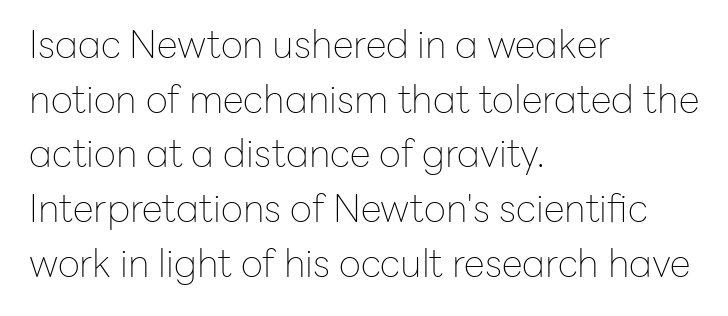
Is there any slant? The stems are plumb. Quick note: underline off. The lines are quadded left. The font family rendered here belongs to the sans-serif group.
